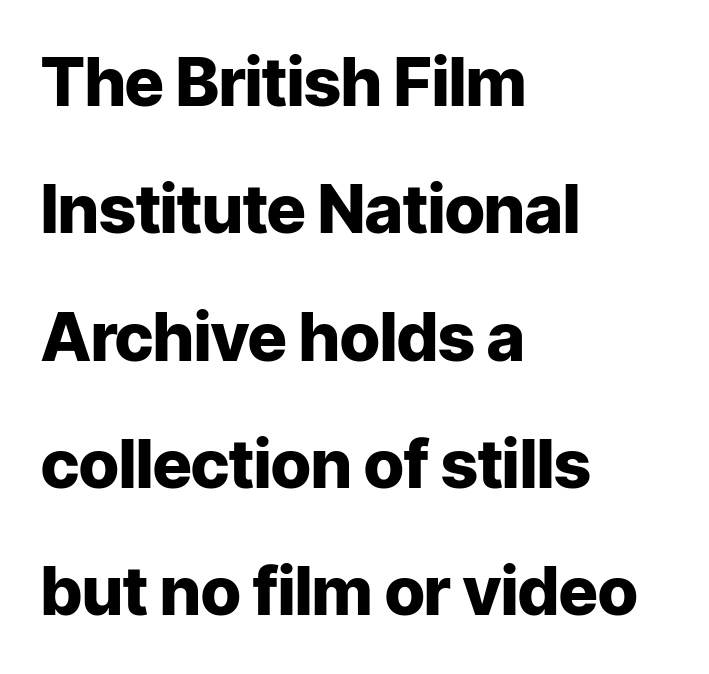
{"serif": "no", "italic": "no", "bold": "yes", "weight": "heavy", "width": "normal", "stroke_contrast": "low", "x_height": "medium", "monospaced": "no", "underline": "no", "align": "left", "line_spacing": "loose", "line_spacing_ratio": 1.9, "letter_spacing": "normal", "letter_spacing_em": 0.0, "glyph_px": 67}
